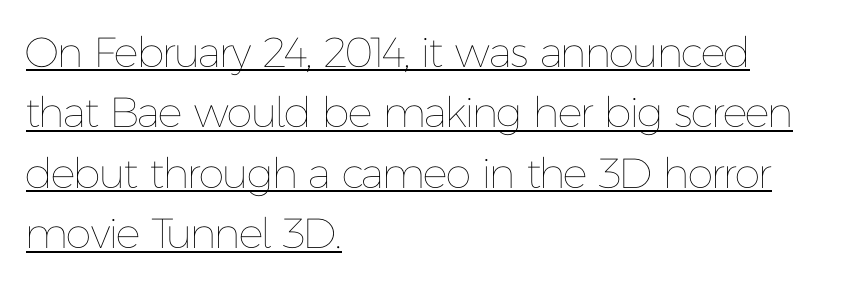
{"italic": "no", "bold": "no", "weight": "thin", "width": "normal", "stroke_contrast": "low", "x_height": "medium", "monospaced": "no", "underline": "yes", "align": "left", "line_spacing": "normal", "line_spacing_ratio": 1.44, "letter_spacing": "normal", "letter_spacing_em": 0.0, "glyph_px": 42}
